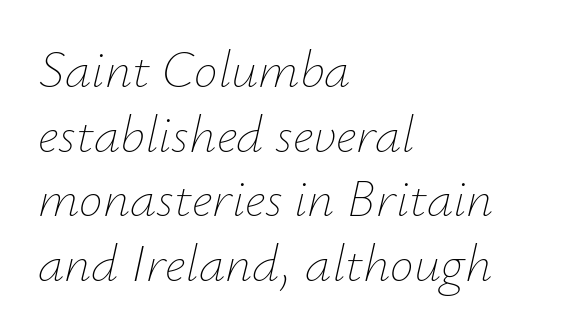
The weight tops out at a normal text grade. Typeset ragged right — the left edge is the straight one. Tracking here is standard; glyphs follow each other at the usual distance. The rendering uses natural spacing where letterforms have individual widths. Designer's note — italics engaged.
